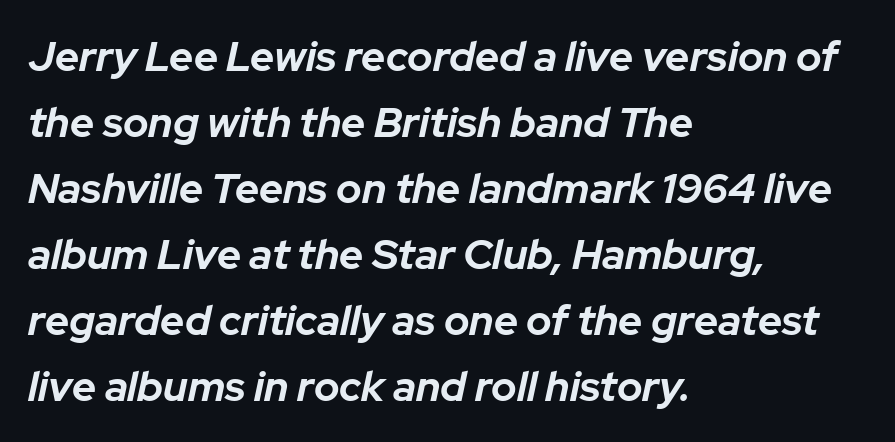
Successive baselines arrive at the customary interval. Posture: slanted. The rendering uses natural spacing where letterforms have individual widths. The rendering uses a bold face; every stroke is thick and dark. The rendering anchors every line to the left-hand side.
